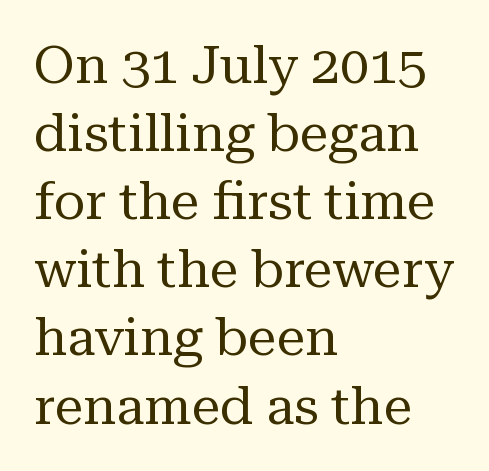
The image shows 52 px regular-weight serif type, upright; set left-aligned, normal line spacing (1.31x), normal letter spacing, not underlined; medium stroke contrast and a medium x-height.
